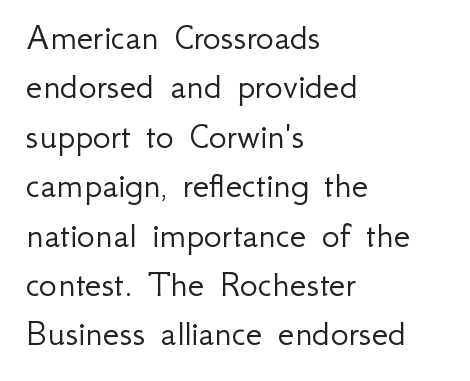
The image shows 38 px light sans-serif type, upright; set left-aligned, normal line spacing (1.3x), normal letter spacing, not underlined; low stroke contrast and a small x-height.
